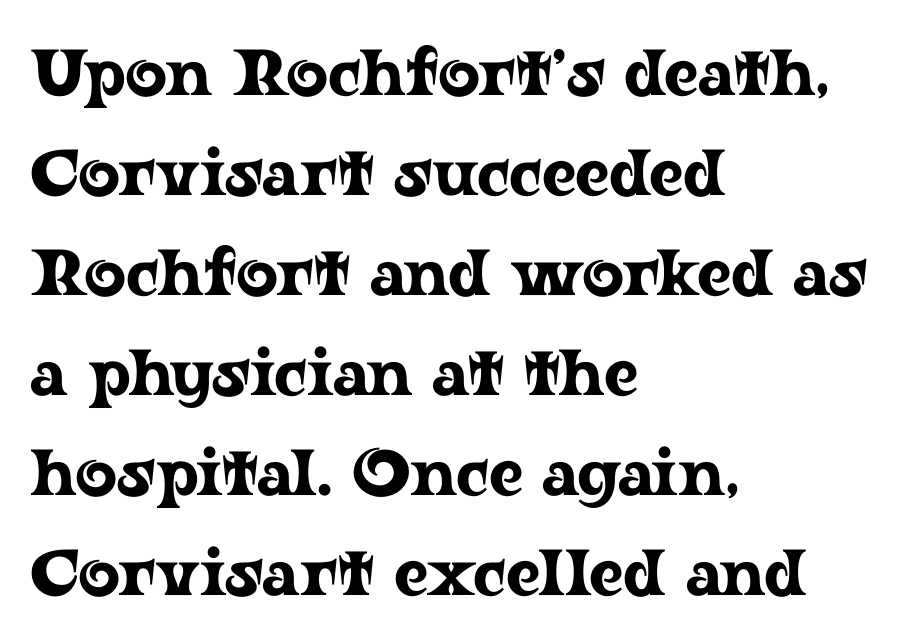
Q: Is the text italic (slanted)? A: No, it is upright.
Q: Is the typeface a serif or a sans-serif typeface? A: Serif.
Q: Is the text underlined? A: No.
Q: How is the paragraph aligned? A: Left-aligned.
Q: Is the spacing between letters normal or unusually wide? A: Normal.
Q: Is the spacing between lines tight, normal or loose? A: Normal.
Q: Width (condensed, normal, or wide)? A: Wide.
Q: Stroke contrast? A: Low.
Q: x-height? A: Medium.
Q: Monospaced? A: No.
